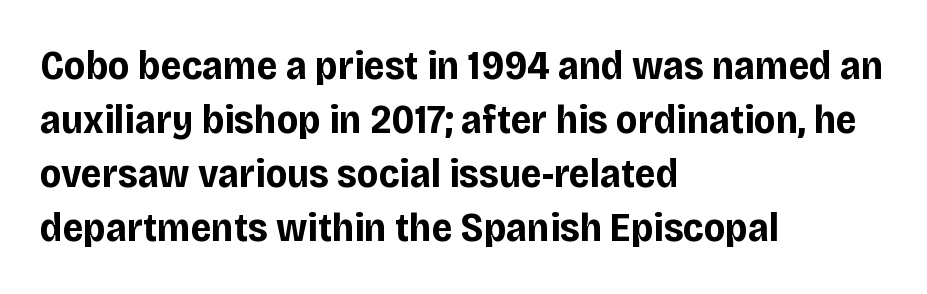
Nothing unusual about the tracking: characters are spaced as the font intends. Unlike italic type, these characters show no tilt at all. Each letter's strokes conclude bluntly, with no projecting serifs. Anything drawn beneath the words? Only blank space. This sample has the flowing, uneven cadence of proportional lettering. Reading down the column, the eye jumps a familiar distance to each next line.
